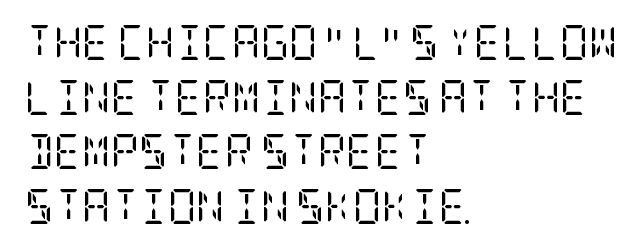
{"serif": "yes", "italic": "no", "bold": "no", "weight": "regular", "width": "condensed", "stroke_contrast": "low", "x_height": "large", "underline": "no", "align": "left", "line_spacing": "normal", "line_spacing_ratio": 1.56, "letter_spacing": "normal", "letter_spacing_em": 0.0, "glyph_px": 35}
